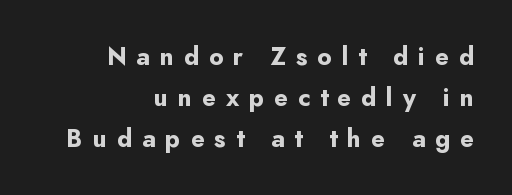
The image shows 25 px bold type, upright; set right-aligned, normal line spacing (1.64x), unusually wide letter spacing (+0.39 em), not underlined.
